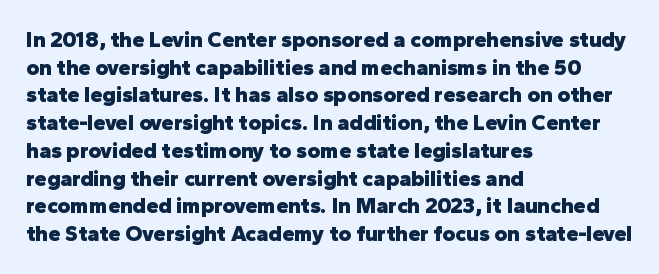
Q: Is the text bold? A: Yes.
Q: Is the text italic (slanted)? A: No, it is upright.
Q: Is the text underlined? A: No.
Q: How is the paragraph aligned? A: Left-aligned.
Q: Is the spacing between letters normal or unusually wide? A: Normal.
Q: Is the spacing between lines tight, normal or loose? A: Normal.
